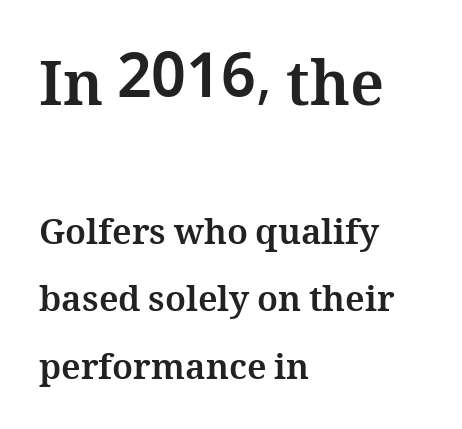
The image shows 61 px bold type, upright; set left-aligned, loose line spacing (1.93x), normal letter spacing, not underlined; the first (top) block is 1.74x larger; medium stroke contrast and a medium x-height.
